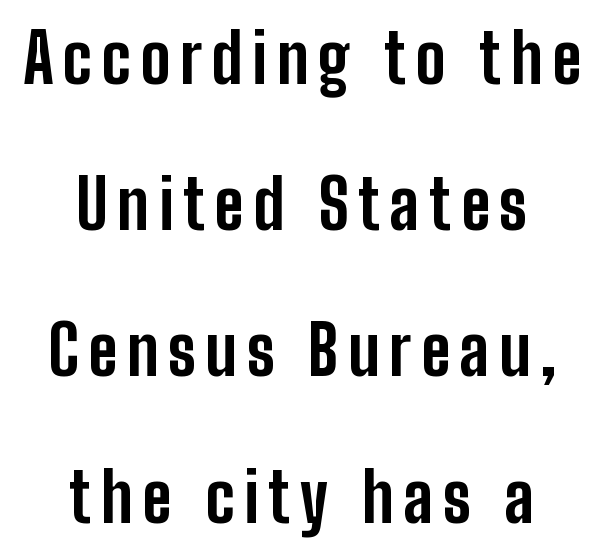
{"serif": "no", "italic": "no", "bold": "yes", "weight": "bold", "width": "condensed", "stroke_contrast": "low", "x_height": "medium", "monospaced": "no", "underline": "no", "align": "center", "line_spacing": "loose", "line_spacing_ratio": 2.15, "glyph_px": 68}
